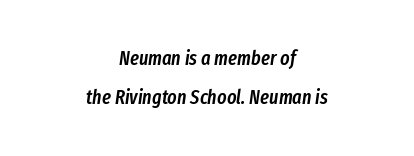
The image shows 20 px text type, italic (leaning right); set centered, loose line spacing (1.93x), normal letter spacing, not underlined.
